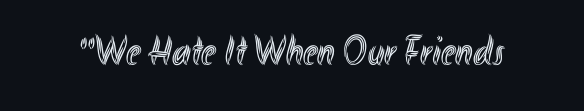
Q: Is the text italic (slanted)? A: Yes.
Q: Is the text underlined? A: No.
Q: Is the spacing between letters normal or unusually wide? A: Normal.
Q: Width (condensed, normal, or wide)? A: Condensed.
Q: x-height? A: Small.
Q: Monospaced? A: No.
